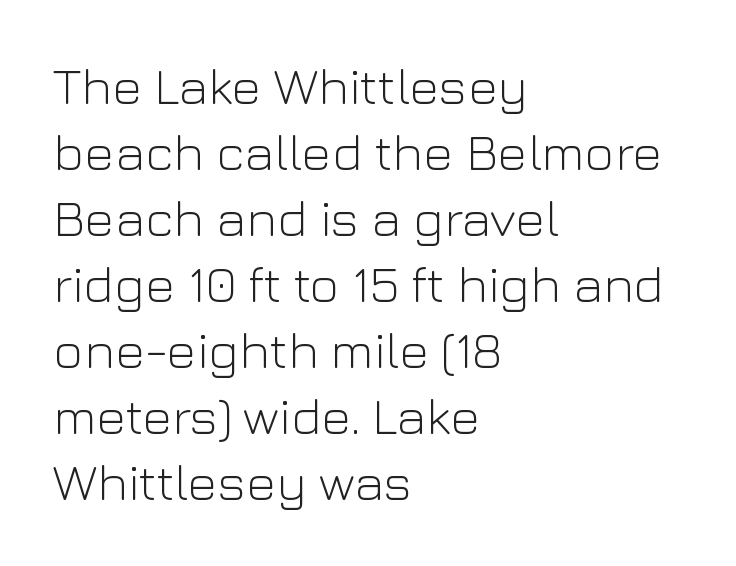
{"serif": "no", "italic": "no", "bold": "no", "weight": "light", "width": "normal", "stroke_contrast": "low", "x_height": "medium", "monospaced": "no", "underline": "no", "align": "left", "line_spacing": "normal", "line_spacing_ratio": 1.27, "letter_spacing": "normal", "letter_spacing_em": 0.0, "glyph_px": 52}
